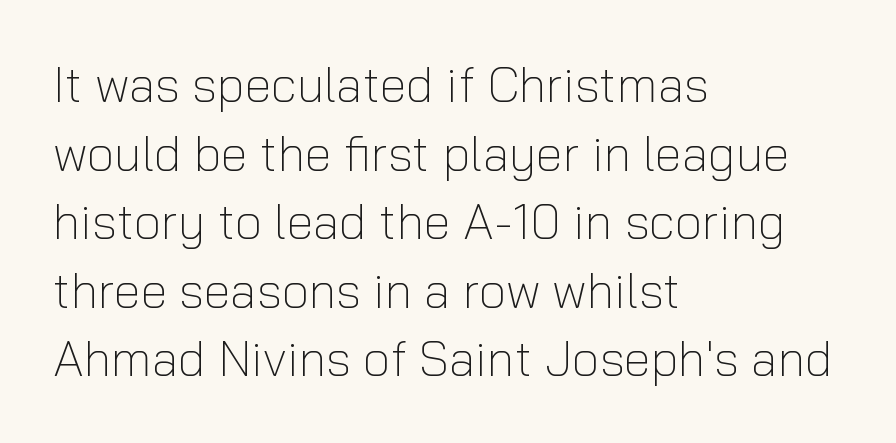
The face used here is proportionally spaced, like ordinary book or web type. Interline gaps are of average width in this sample. Nope, not italic — everything's standing straight. Short note: letters normally spaced. Words float on clear page, feet unadorned.
